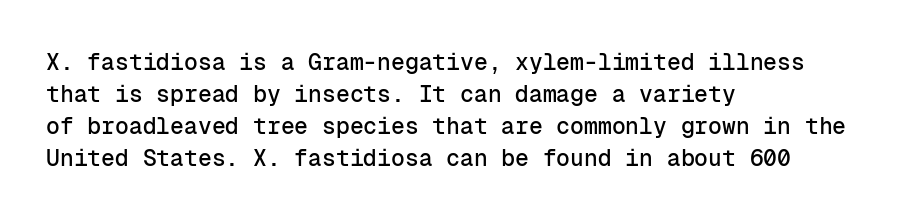
These lines are set flush left with a ragged right edge. Nope, not italic — everything's standing straight. Observe the ordinary spacing: letters are neighbours, not strangers. Vertically, the passage feels balanced, rows spaced as you'd expect. Has an underline been added? It has not.
